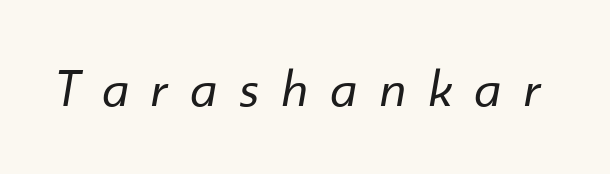
The characters are drawn with everyday or finer stroke widths. It's the slanting kind of type. The letterforms stand isolated, each surrounded by extra space. Underlining? Definitely not there. Note the varied advance widths — an 'i' is clearly narrower than an 'm'.
